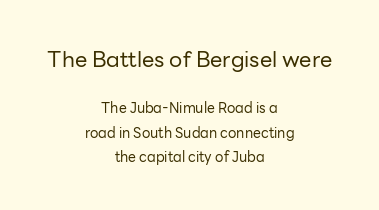
Q: Is the text bold? A: No.
Q: Is the text italic (slanted)? A: No, it is upright.
Q: Is the text underlined? A: No.
Q: How is the paragraph aligned? A: Centered.
Q: Is the spacing between letters normal or unusually wide? A: Normal.
Q: Which block of text is set in a larger size, the first (top) or the second (bottom)? A: The first (top) one.
